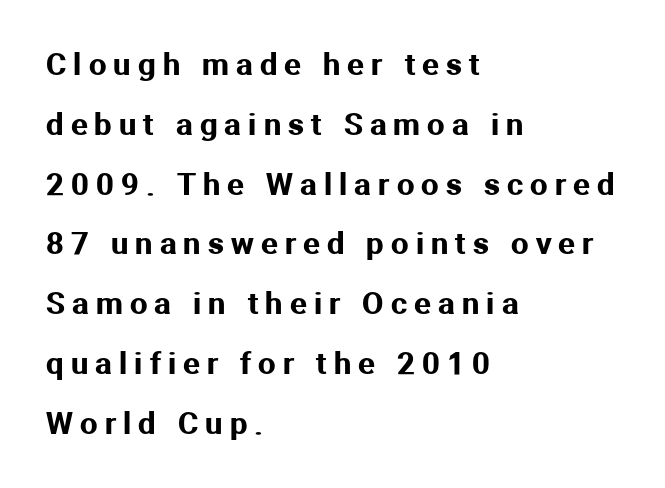
Alignment: flush left. No italicization has been applied; the sample stays upright. The type is letterspaced generously, with wide tracking. Stroke terminals: plain, sans-serif. The letters advance in unequal steps, a hallmark of proportional type.
